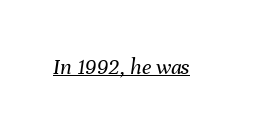
The image shows 23 px text type, italic (leaning right); set normal letter spacing, underlined.
